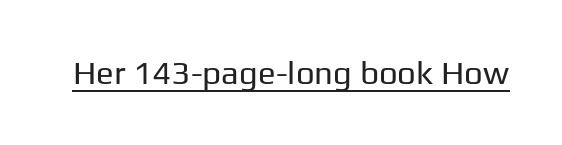
{"serif": "no", "italic": "no", "bold": "no", "weight": "regular", "width": "normal", "stroke_contrast": "low", "x_height": "medium", "monospaced": "no", "underline": "yes", "letter_spacing": "normal", "letter_spacing_em": 0.0, "glyph_px": 33}
